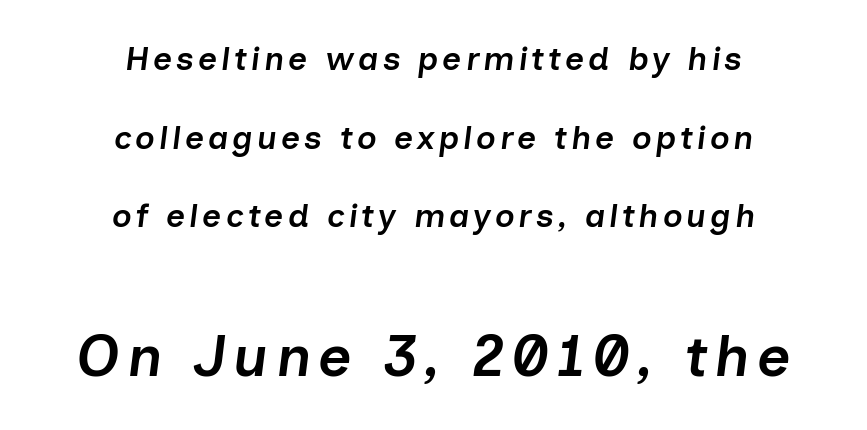
The lettering tilts uniformly, giving the passage an italic look. A bare baseline throughout the passage. What weight is shown? A semibold, between regular and bold. You could not count columns in this text — the font is proportionally spaced. Is the lower block the larger one? Yes — the lower block carries the bigger type. Caption: multi-line text, centered on the measure.
